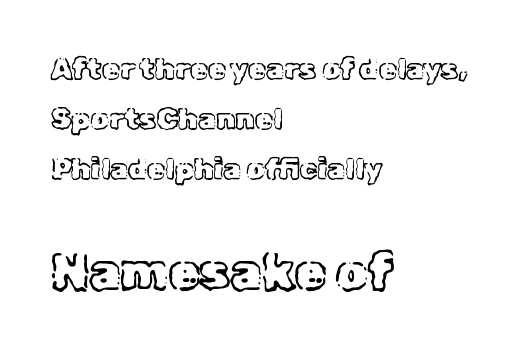
{"italic": "no", "width": "normal", "x_height": "medium", "monospaced": "no", "underline": "no", "align": "left", "line_spacing_ratio": 1.72, "letter_spacing": "normal", "letter_spacing_em": 0.0, "larger_block": "second", "size_ratio": 1.76, "glyph_px": 51}
